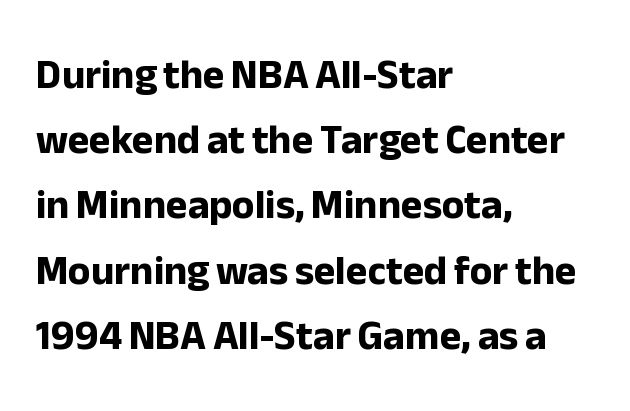
Q: Is the text bold? A: Yes.
Q: Is the text italic (slanted)? A: No, it is upright.
Q: Is the typeface a serif or a sans-serif typeface? A: Sans-serif.
Q: Is the text underlined? A: No.
Q: How is the paragraph aligned? A: Left-aligned.
Q: Is the spacing between letters normal or unusually wide? A: Normal.
Q: Is the spacing between lines tight, normal or loose? A: Normal.
Q: Width (condensed, normal, or wide)? A: Normal.
Q: Stroke contrast? A: Low.
Q: x-height? A: Medium.
Q: Monospaced? A: No.
